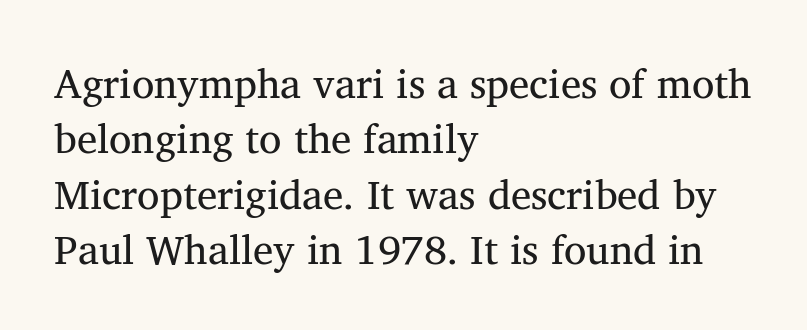
{"serif": "yes", "width": "normal", "stroke_contrast": "medium", "x_height": "medium", "monospaced": "no", "underline": "no", "align": "left", "line_spacing": "normal", "line_spacing_ratio": 1.35, "letter_spacing": "normal", "letter_spacing_em": 0.0, "glyph_px": 41}
